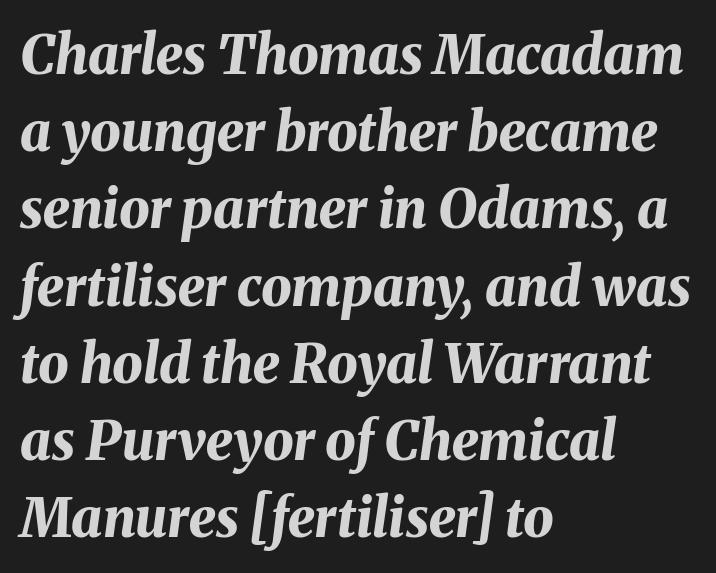
{"italic": "yes", "lean": "right", "slant_degrees": 8, "bold": "yes", "weight": "bold", "width": "normal", "stroke_contrast": "medium", "x_height": "medium", "monospaced": "no", "underline": "no", "align": "left", "line_spacing": "normal", "line_spacing_ratio": 1.43, "letter_spacing": "normal", "letter_spacing_em": 0.0, "glyph_px": 54}
